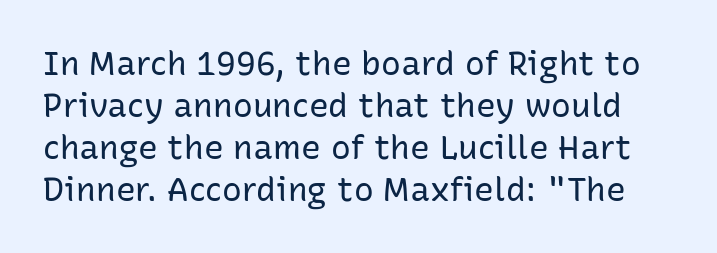
The image shows 33 px regular-weight sans-serif type, upright; set normal line spacing (1.27x), normal letter spacing, not underlined; low stroke contrast and a medium x-height.
